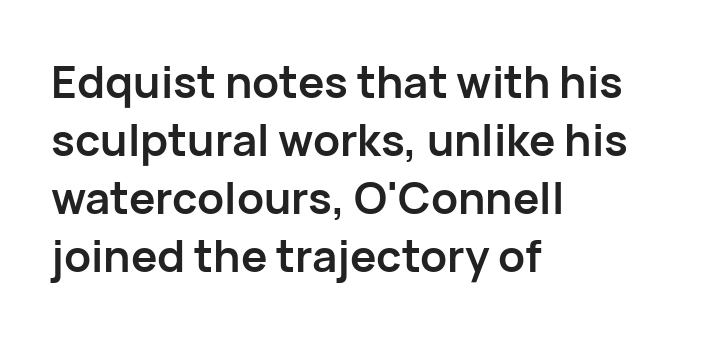
Q: Is the text bold? A: Yes.
Q: Is the text italic (slanted)? A: No, it is upright.
Q: Is the typeface a serif or a sans-serif typeface? A: Sans-serif.
Q: Is the text underlined? A: No.
Q: How is the paragraph aligned? A: Left-aligned.
Q: Is the spacing between letters normal or unusually wide? A: Normal.
Q: Is the spacing between lines tight, normal or loose? A: Normal.
Q: Width (condensed, normal, or wide)? A: Normal.
Q: Stroke contrast? A: Low.
Q: x-height? A: Medium.
Q: Monospaced? A: No.
